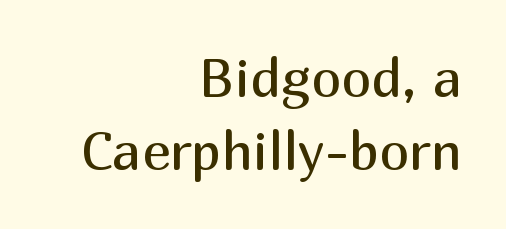
The image shows 54 px regular-weight sans-serif type, upright; set right-aligned, normal line spacing (1.35x), normal letter spacing, not underlined; medium stroke contrast and a medium x-height.
